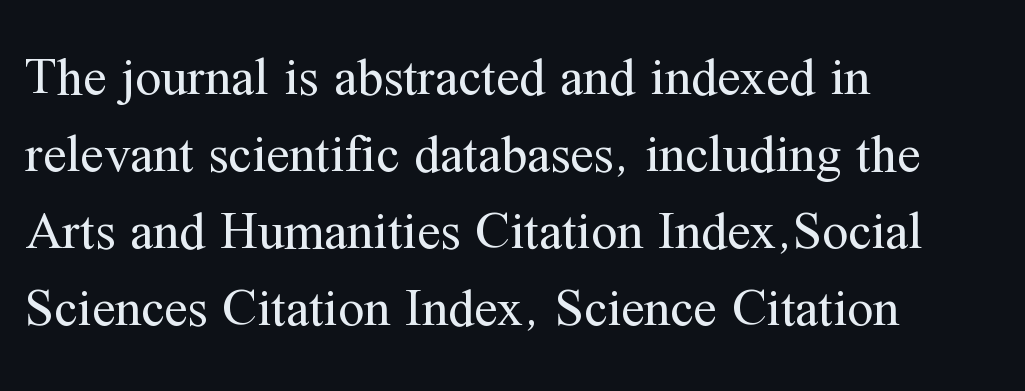
Q: Is the text bold? A: No.
Q: Is the text italic (slanted)? A: No, it is upright.
Q: Is the typeface a serif or a sans-serif typeface? A: Serif.
Q: Is the text underlined? A: No.
Q: How is the paragraph aligned? A: Left-aligned.
Q: Is the spacing between letters normal or unusually wide? A: Normal.
Q: Is the spacing between lines tight, normal or loose? A: Normal.
Q: Width (condensed, normal, or wide)? A: Normal.
Q: Stroke contrast? A: Medium.
Q: x-height? A: Medium.
Q: Monospaced? A: No.
